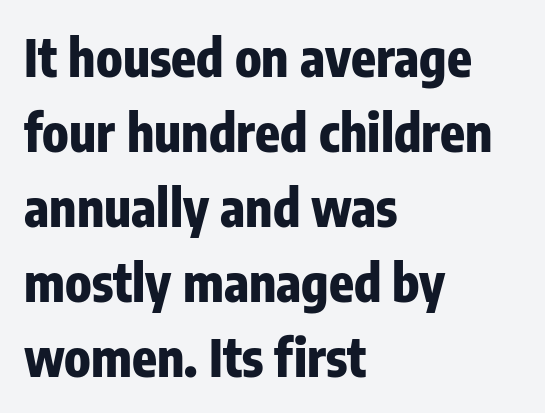
Do the characters align in a grid? No, the font is proportional. These lines were composed using upright roman letters. Compared with an ordinary text face, these strokes are far heavier — a full bold. A normal amount of white space separates one row of letters from the next.
